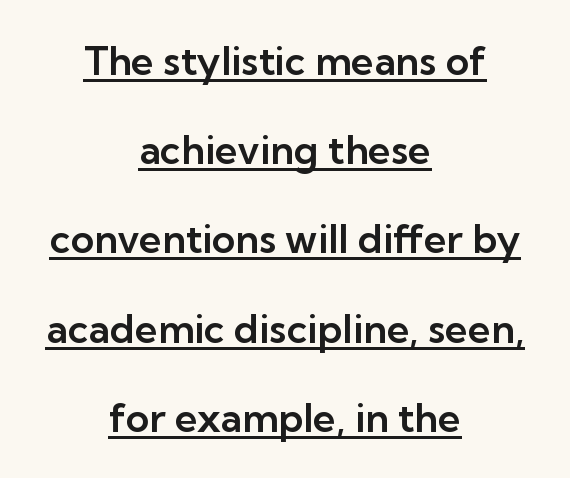
Varying glyph widths throughout — classic text-font behaviour. Baseline-to-baseline distance is far greater than the letter height. Ordinary non-slanted type is in use. Nothing sits at the stroke ends, so this counts as sans-serif. The face used here appears with an underline applied.
